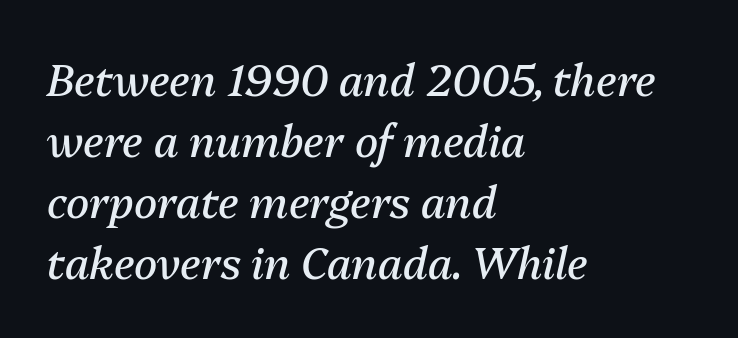
The letters advance in unequal steps, a hallmark of proportional type. These lines were composed using italics. Vertically, the passage feels balanced, rows spaced as you'd expect. The font is comparable to plain body text, perhaps lighter. Leftover space on each line is placed entirely after the last word. Descender tails drop into unmarked territory.
